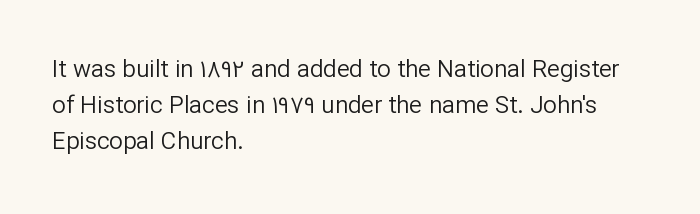
The setting favours the left margin, as ordinary paragraphs usually do. Upright lettering throughout. Letter spacing: default. No chunkiness to these letters — they're not bold.
